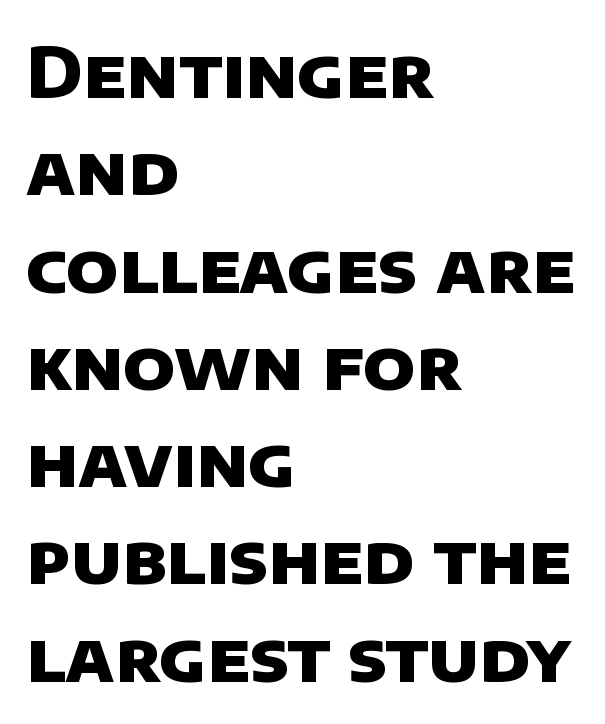
Tracking value appears to be zero — textbook default spacing. Check the space under the baseline: it is left empty. Alignment: flush left. This is sans-serif lettering, the kind often seen on screens and signage.
